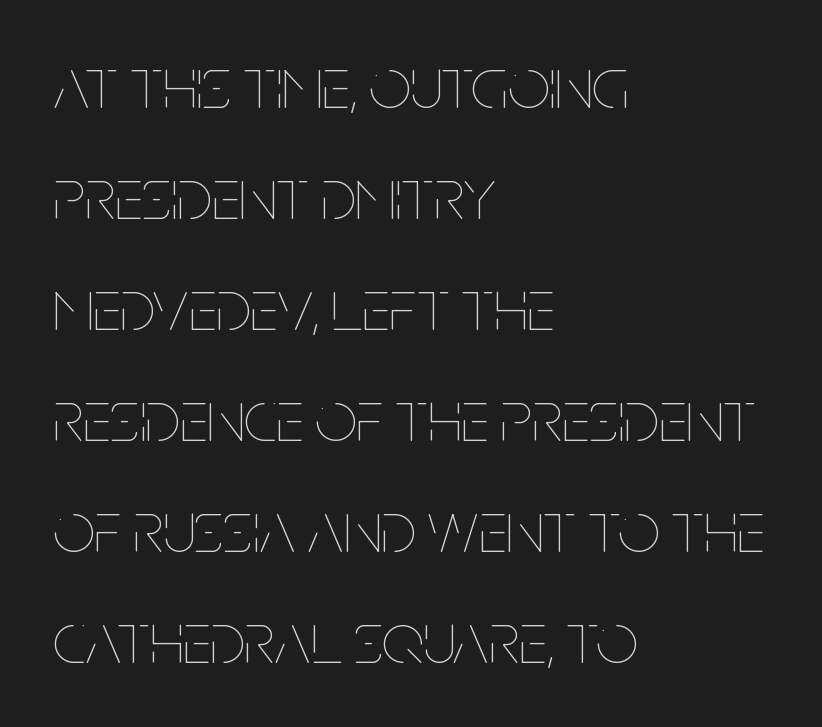
The image shows 73 px thin, condensed type, upright; set left-aligned, normal line spacing (1.52x), normal letter spacing, not underlined; low stroke contrast and a large x-height.
